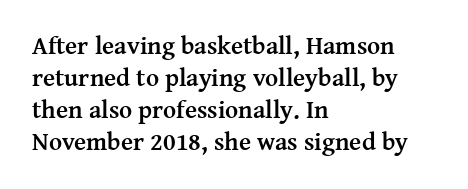
The image shows 25 px bold type, upright; set left-aligned, normal line spacing (1.28x), normal letter spacing, not underlined.
